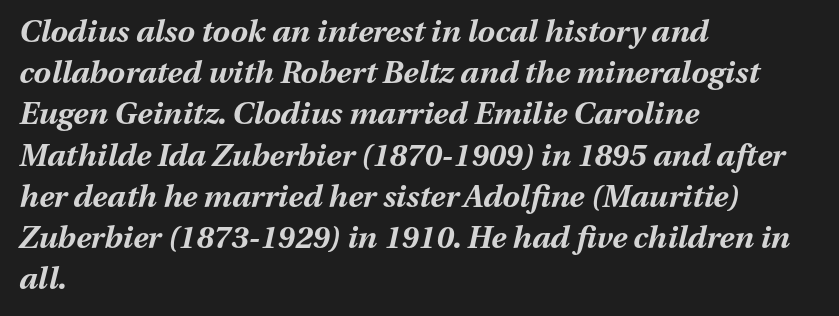
{"italic": "yes", "lean": "right", "slant_degrees": 13, "bold": "yes", "weight": "bold", "width": "normal", "stroke_contrast": "medium", "x_height": "medium", "monospaced": "no", "underline": "no", "align": "left", "line_spacing": "normal", "line_spacing_ratio": 1.33, "letter_spacing": "normal", "letter_spacing_em": 0.0, "glyph_px": 31}
